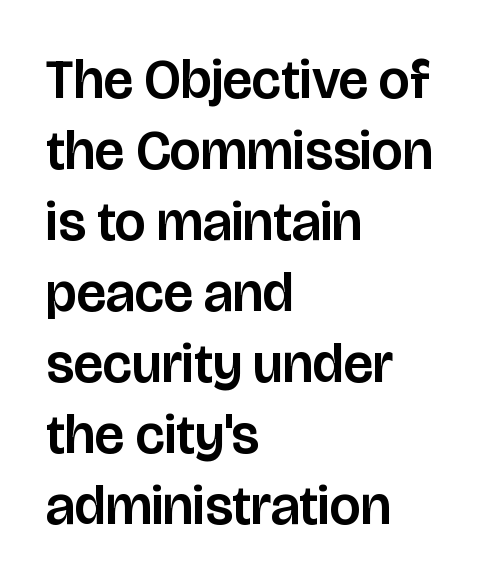
The image shows 55 px sans-serif type, upright; set left-aligned, normal line spacing (1.29x), normal letter spacing, not underlined; low stroke contrast and a large x-height.
